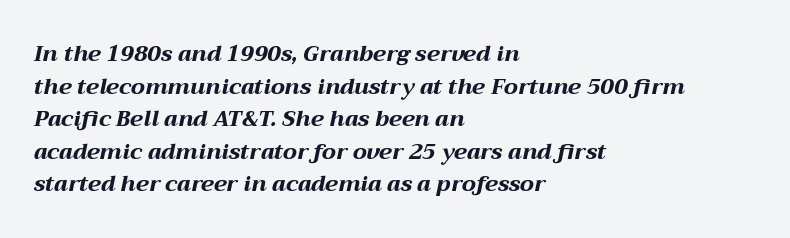
Q: Is the text bold? A: Yes.
Q: Is the text italic (slanted)? A: Yes, it leans right by about 12 degrees.
Q: Is the text underlined? A: No.
Q: How is the paragraph aligned? A: Left-aligned.
Q: Is the spacing between letters normal or unusually wide? A: Normal.
Q: Is the spacing between lines tight, normal or loose? A: Normal.
